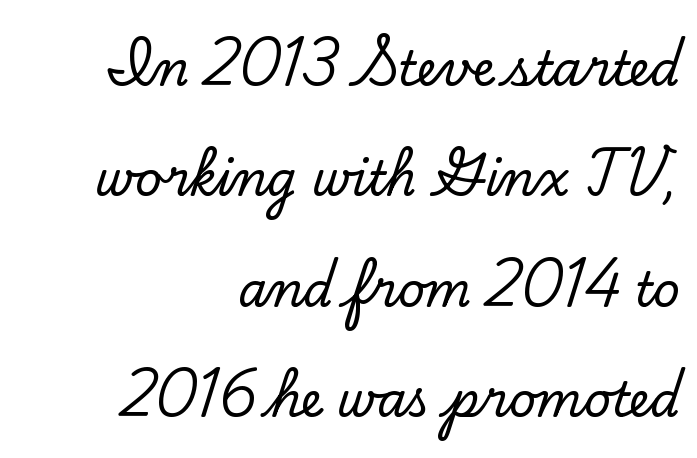
{"serif": "yes", "width": "normal", "stroke_contrast": "low", "x_height": "small", "monospaced": "no", "underline": "no", "align": "right", "line_spacing": "loose", "line_spacing_ratio": 2.35, "letter_spacing": "normal", "letter_spacing_em": 0.0, "glyph_px": 47}
